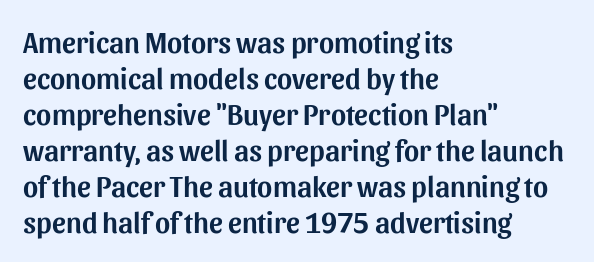
Q: Is the text italic (slanted)? A: No, it is upright.
Q: Is the typeface a serif or a sans-serif typeface? A: Sans-serif.
Q: Is the text underlined? A: No.
Q: How is the paragraph aligned? A: Left-aligned.
Q: Is the spacing between letters normal or unusually wide? A: Normal.
Q: Width (condensed, normal, or wide)? A: Normal.
Q: Stroke contrast? A: Medium.
Q: x-height? A: Medium.
Q: Monospaced? A: No.
